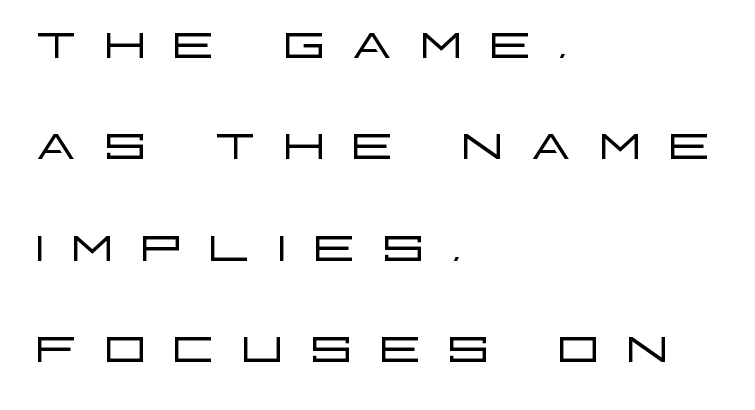
Q: Is the text bold? A: No.
Q: Is the text italic (slanted)? A: No, it is upright.
Q: Is the typeface a serif or a sans-serif typeface? A: Sans-serif.
Q: Is the text underlined? A: No.
Q: How is the paragraph aligned? A: Left-aligned.
Q: Is the spacing between letters normal or unusually wide? A: Unusually wide.
Q: Is the spacing between lines tight, normal or loose? A: Normal.
Q: Width (condensed, normal, or wide)? A: Wide.
Q: Stroke contrast? A: Low.
Q: x-height? A: Large.
Q: Monospaced? A: No.
